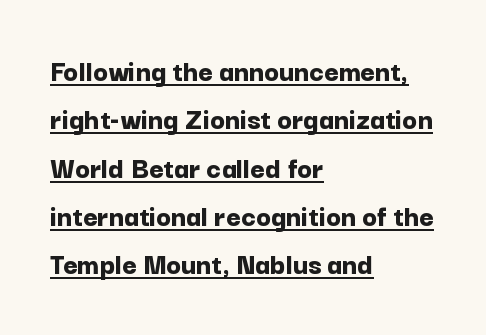
Notice how the passage keeps a crisp vertical edge on the left only. Examine the stroke ends and you'll find no serifs. Look at the stroke-to-counter ratio: heavy, a bold. The letters stand straight up with perfectly vertical stems.
